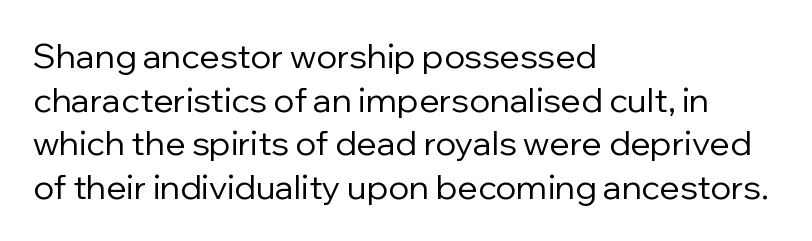
{"serif": "no", "italic": "no", "bold": "no", "weight": "regular", "width": "normal", "stroke_contrast": "low", "x_height": "medium", "monospaced": "no", "underline": "no", "align": "left", "line_spacing": "normal", "line_spacing_ratio": 1.28, "letter_spacing": "normal", "letter_spacing_em": 0.0, "glyph_px": 34}
